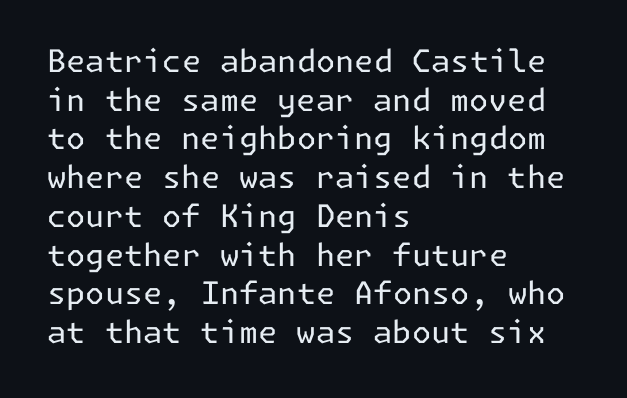
{"serif": "no", "italic": "no", "bold": "no", "weight": "regular", "width": "normal", "stroke_contrast": "low", "x_height": "medium", "underline": "no", "align": "left", "line_spacing": "normal", "line_spacing_ratio": 1.25, "letter_spacing": "normal", "letter_spacing_em": 0.0, "glyph_px": 31}
